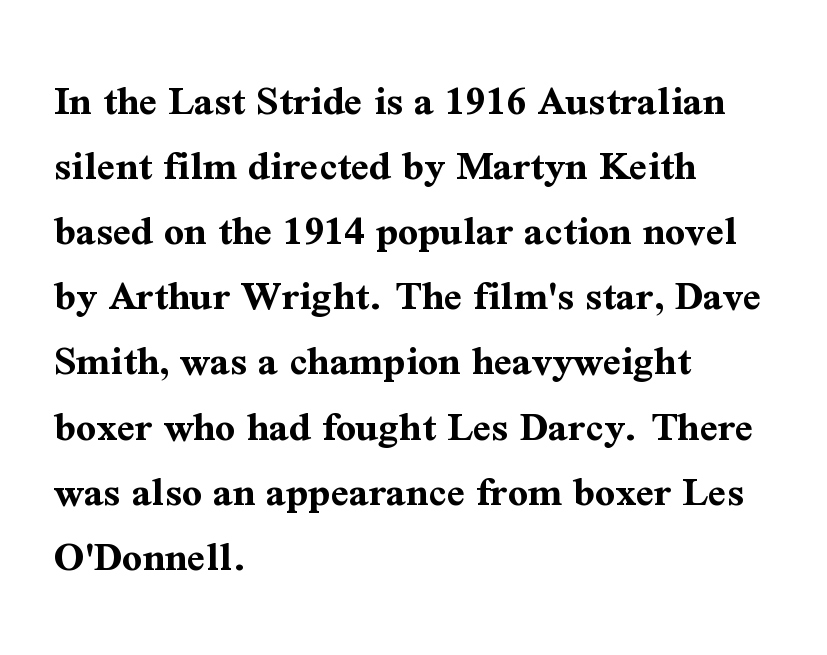
The image shows 44 px bold serif type, upright; set left-aligned, normal line spacing (1.48x), normal letter spacing, not underlined; medium stroke contrast and a medium x-height.
